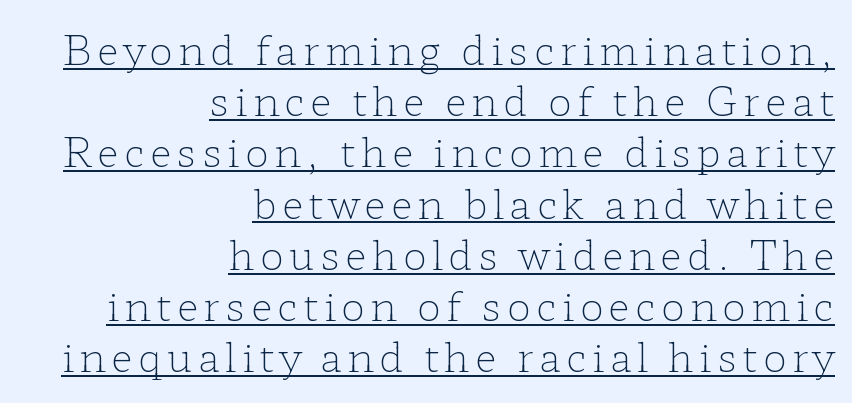
The image shows 40 px light, wide serif type, upright; set right-aligned, normal line spacing (1.28x), underlined; low stroke contrast and a medium x-height.
